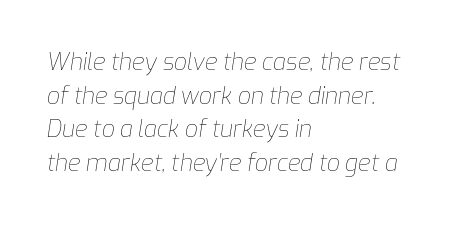
{"italic": "yes", "lean": "right", "slant_degrees": 9, "bold": "no", "underline": "no", "align": "left", "line_spacing": "normal", "line_spacing_ratio": 1.46, "letter_spacing": "normal", "letter_spacing_em": 0.0, "glyph_px": 23}
